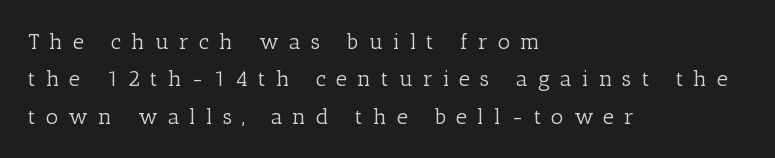
Characters remain perfectly vertical along every line. Compared with typical body copy, the letter spacing here is much looser. The passage shown is not bold in any degree. Students, observe: this is what conventionally led text looks like. The rendering anchors every line to the left-hand side.
